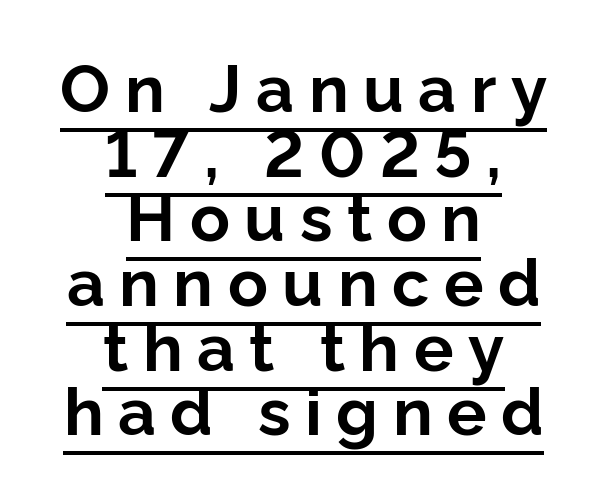
The letters are spread apart with noticeably loose tracking. The text block is weighted toward neither margin, spreading evenly from the middle. Observe the absence of serifs on each vertical stroke in this sample. Ordinary non-slanted type is in use.
